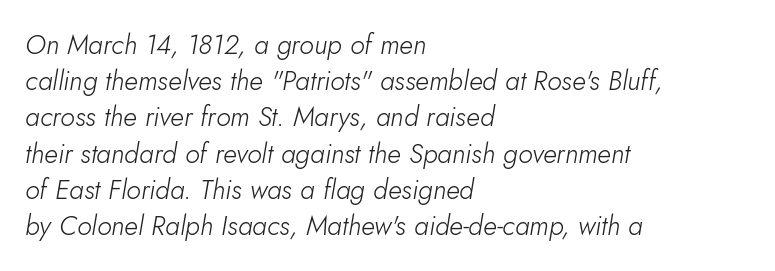
{"italic": "yes", "lean": "right", "slant_degrees": 10, "bold": "no", "underline": "no", "align": "left", "line_spacing": "normal", "line_spacing_ratio": 1.34, "letter_spacing": "normal", "letter_spacing_em": 0.0, "glyph_px": 27}
